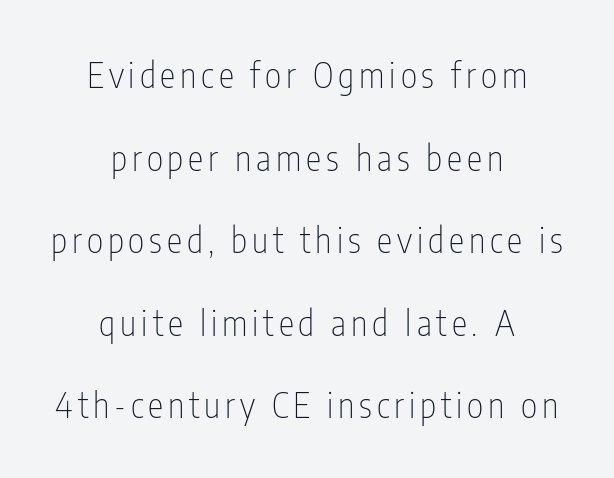
The setting favours the middle, as headings and verse often do. The letters advance in unequal steps, a hallmark of proportional type. Each letter's strokes conclude bluntly, with no projecting serifs. Only glyphs here, with clear space below each row. The axis of the letterforms is exactly vertical.
